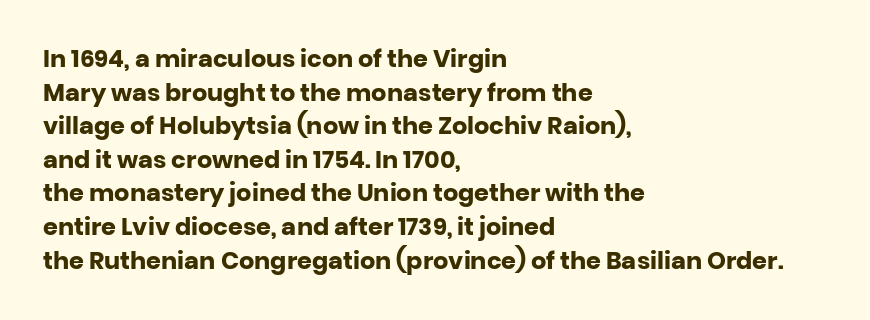
The image shows 24 px bold type, upright; set left-aligned, normal line spacing (1.4x), normal letter spacing, not underlined.
